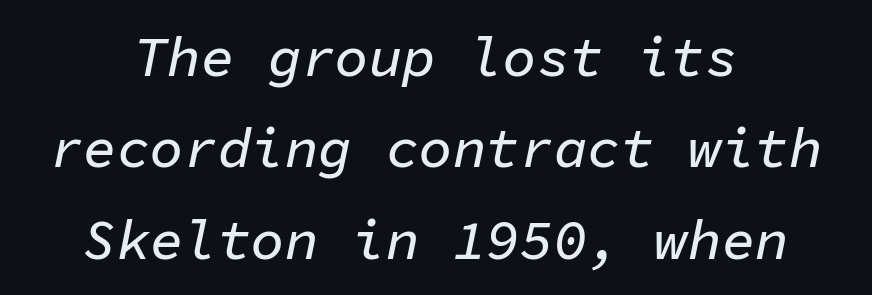
{"italic": "yes", "lean": "right", "slant_degrees": 11, "width": "normal", "stroke_contrast": "low", "x_height": "medium", "monospaced": "yes", "underline": "no", "align": "center", "line_spacing": "normal", "line_spacing_ratio": 1.63, "letter_spacing": "normal", "letter_spacing_em": 0.0, "glyph_px": 56}
